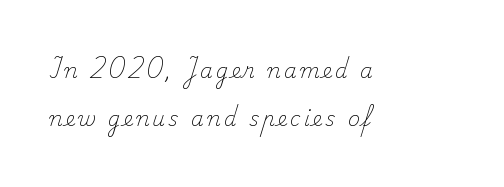
Q: Is the text bold? A: No.
Q: Is the text italic (slanted)? A: Yes.
Q: Is the text underlined? A: No.
Q: How is the paragraph aligned? A: Left-aligned.
Q: Is the spacing between lines tight, normal or loose? A: Loose.
